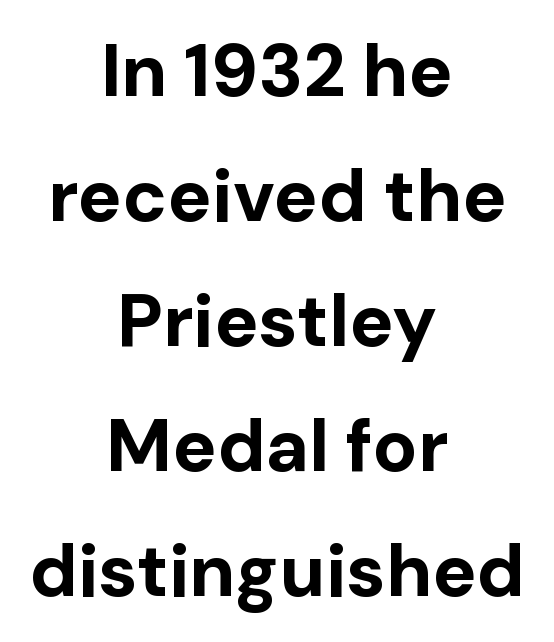
{"serif": "no", "italic": "no", "bold": "yes", "weight": "bold", "width": "normal", "stroke_contrast": "low", "x_height": "medium", "monospaced": "no", "underline": "no", "align": "center", "line_spacing": "normal", "line_spacing_ratio": 1.69, "letter_spacing": "normal", "letter_spacing_em": 0.0, "glyph_px": 74}
